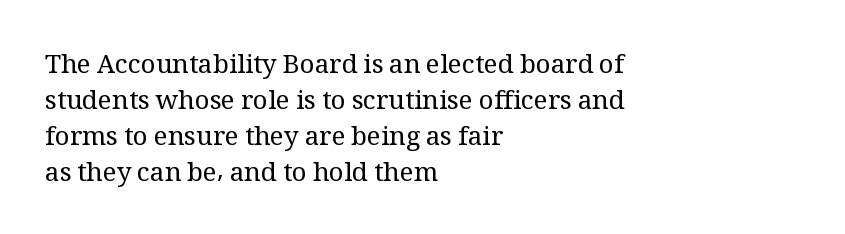
{"italic": "no", "bold": "no", "underline": "no", "align": "left", "line_spacing": "normal", "line_spacing_ratio": 1.38, "letter_spacing": "normal", "letter_spacing_em": 0.0, "glyph_px": 26}
